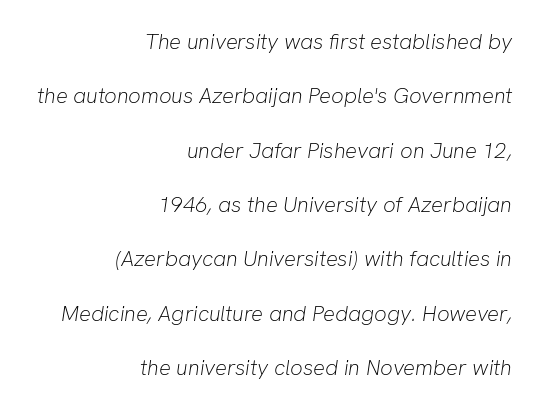
The image shows 22 px text type, italic (leaning right); set right-aligned, loose line spacing (2.47x), normal letter spacing, not underlined.
